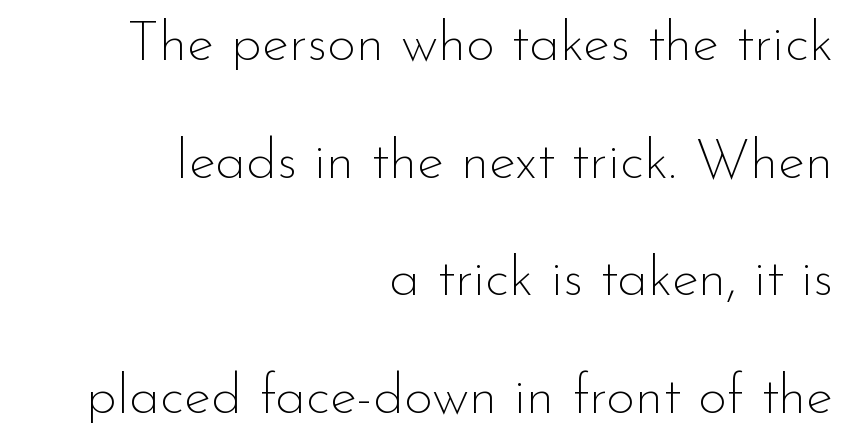
{"serif": "no", "italic": "no", "bold": "no", "weight": "thin", "width": "normal", "stroke_contrast": "low", "x_height": "small", "monospaced": "no", "underline": "no", "align": "right", "line_spacing": "loose", "line_spacing_ratio": 2.1, "letter_spacing": "normal", "letter_spacing_em": 0.0, "glyph_px": 56}
